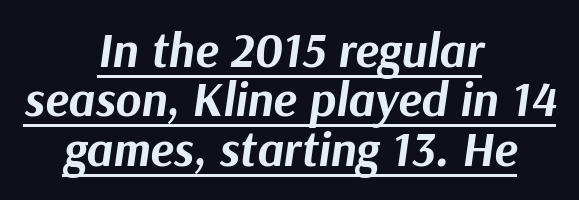
Character widths vary here, with narrow letters taking less room than wide ones. When letters slant like this, we call the style italic. Honestly, the rows look squashed on top of each other. Is there an underline? Yes — a line sits under the letters. The compositor balanced each line on the midline. This rendering leaves character spacing at its baseline value.
